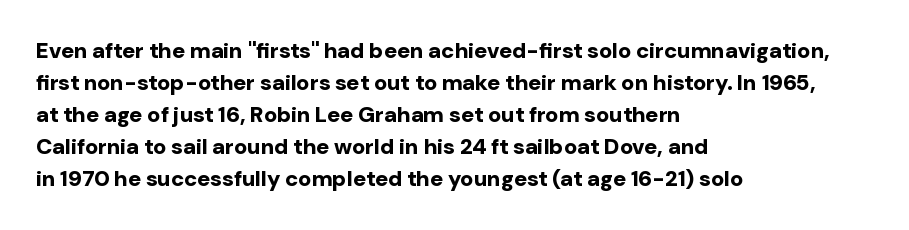
The image shows 22 px bold type, upright; set left-aligned, normal line spacing (1.46x), normal letter spacing, not underlined.
